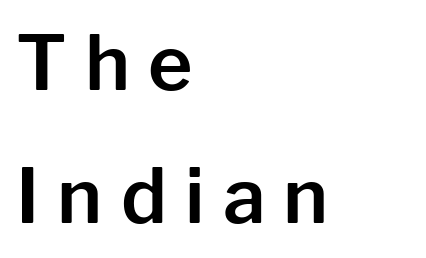
These lines stack with their left ends in a neat column. Here the designer chose a conventional face with non-uniform glyph widths. This is roman type, the default non-slanted kind. Type style note: lacks serifs.
